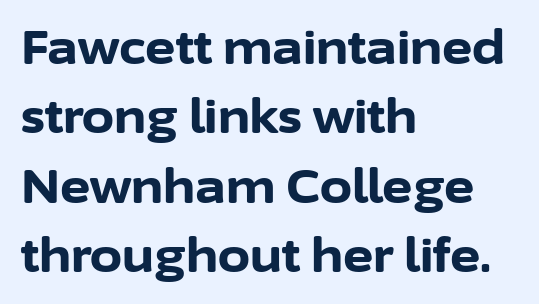
The image shows 46 px bold sans-serif type, upright; set left-aligned, normal line spacing (1.51x), normal letter spacing, not underlined; low stroke contrast and a medium x-height.
